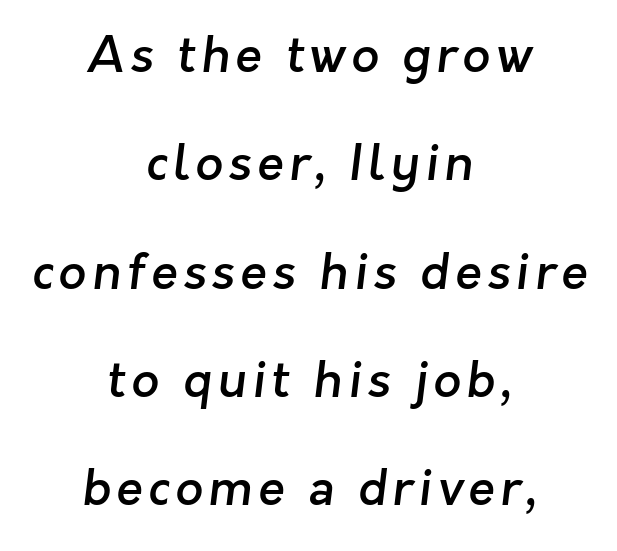
Q: Is the text bold? A: Semi-bold.
Q: Is the typeface a serif or a sans-serif typeface? A: Sans-serif.
Q: Is the text underlined? A: No.
Q: How is the paragraph aligned? A: Centered.
Q: Is the spacing between lines tight, normal or loose? A: Loose.
Q: Width (condensed, normal, or wide)? A: Normal.
Q: Stroke contrast? A: Low.
Q: x-height? A: Medium.
Q: Monospaced? A: No.
